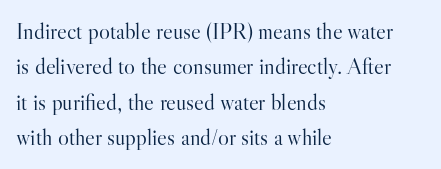
Q: Is the text bold? A: No.
Q: Is the text italic (slanted)? A: No, it is upright.
Q: Is the text underlined? A: No.
Q: How is the paragraph aligned? A: Left-aligned.
Q: Is the spacing between letters normal or unusually wide? A: Normal.
Q: Is the spacing between lines tight, normal or loose? A: Normal.
